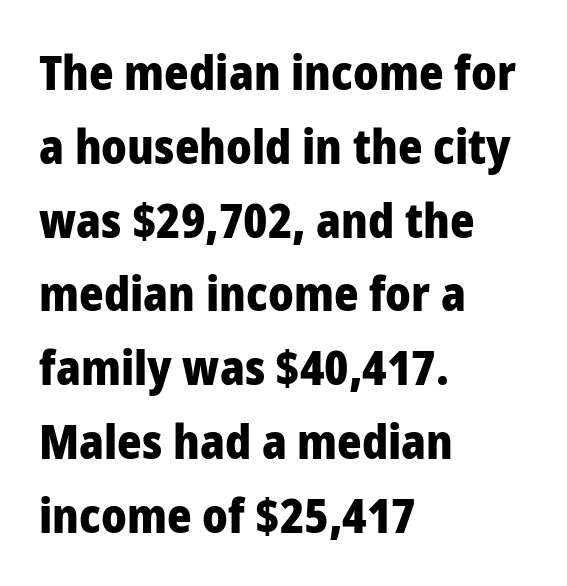
{"serif": "no", "italic": "no", "bold": "yes", "weight": "heavy", "width": "normal", "stroke_contrast": "low", "x_height": "medium", "monospaced": "no", "underline": "no", "align": "left", "line_spacing": "normal", "line_spacing_ratio": 1.57, "letter_spacing": "normal", "letter_spacing_em": 0.0, "glyph_px": 47}
